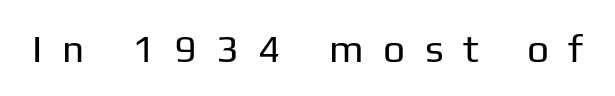
Q: Is the text bold? A: No.
Q: Is the text italic (slanted)? A: No, it is upright.
Q: Is the typeface a serif or a sans-serif typeface? A: Sans-serif.
Q: Is the text underlined? A: No.
Q: Is the spacing between letters normal or unusually wide? A: Unusually wide.
Q: Width (condensed, normal, or wide)? A: Normal.
Q: Stroke contrast? A: Low.
Q: x-height? A: Medium.
Q: Monospaced? A: No.
